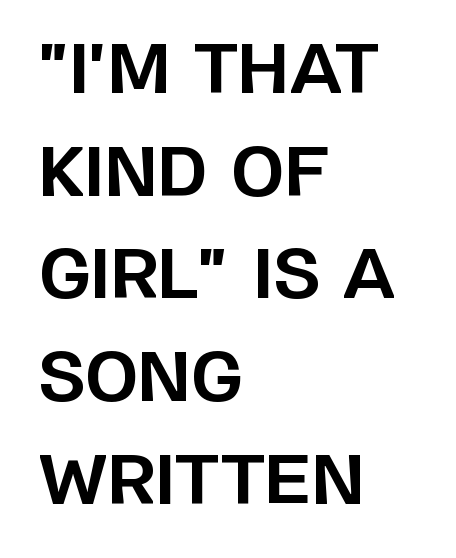
{"serif": "no", "italic": "no", "bold": "yes", "weight": "bold", "width": "normal", "stroke_contrast": "low", "x_height": "large", "monospaced": "no", "underline": "no", "align": "left", "line_spacing": "normal", "line_spacing_ratio": 1.51, "letter_spacing": "normal", "letter_spacing_em": 0.0, "glyph_px": 68}
